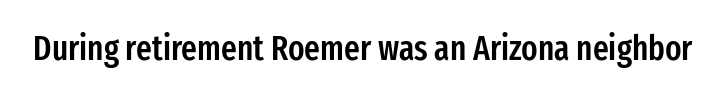
Set as a demibold, roughly 600 on the weight scale. No extra tracking has been applied to these lines. Check where the strokes stop: nothing finishes them off — pure sans. Quick note: underline off. This sample has the flowing, uneven cadence of proportional lettering.
